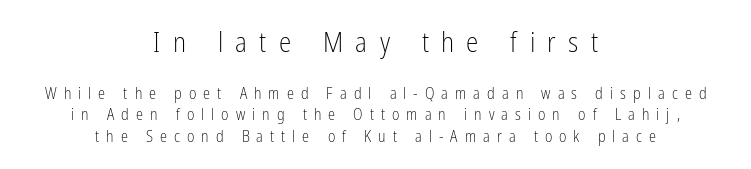
Q: Is the text bold? A: No.
Q: Is the text italic (slanted)? A: No, it is upright.
Q: Is the typeface a serif or a sans-serif typeface? A: Sans-serif.
Q: Is the text underlined? A: No.
Q: How is the paragraph aligned? A: Centered.
Q: Is the spacing between letters normal or unusually wide? A: Unusually wide.
Q: Is the spacing between lines tight, normal or loose? A: Normal.
Q: Which block of text is set in a larger size, the first (top) or the second (bottom)? A: The first (top) one.
Q: Width (condensed, normal, or wide)? A: Condensed.
Q: Stroke contrast? A: Low.
Q: x-height? A: Medium.
Q: Monospaced? A: No.
